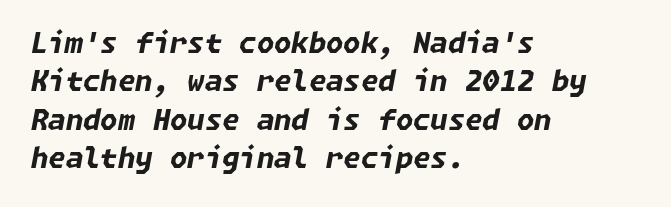
Q: Is the text bold? A: Yes.
Q: Is the text italic (slanted)? A: Yes, it leans right by about 11 degrees.
Q: Is the text underlined? A: No.
Q: How is the paragraph aligned? A: Left-aligned.
Q: Is the spacing between letters normal or unusually wide? A: Normal.
Q: Is the spacing between lines tight, normal or loose? A: Normal.
Q: Width (condensed, normal, or wide)? A: Normal.
Q: Stroke contrast? A: Low.
Q: x-height? A: Medium.
